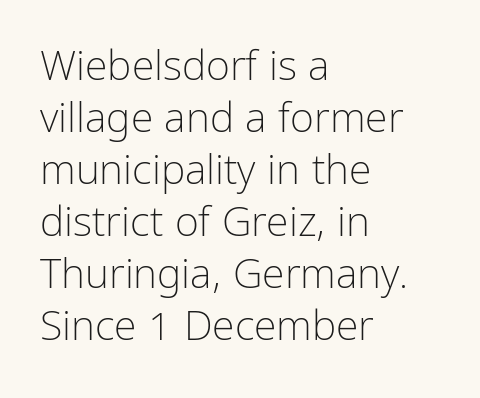
{"serif": "no", "italic": "no", "bold": "no", "weight": "light", "width": "condensed", "stroke_contrast": "low", "x_height": "medium", "monospaced": "no", "underline": "no", "align": "left", "line_spacing": "normal", "line_spacing_ratio": 1.27, "letter_spacing": "normal", "letter_spacing_em": 0.0, "glyph_px": 41}
